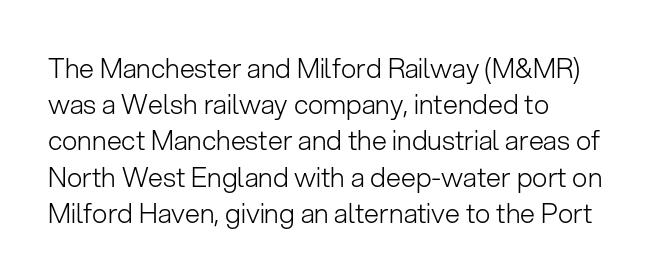
{"italic": "no", "bold": "no", "underline": "no", "align": "left", "line_spacing": "normal", "line_spacing_ratio": 1.34, "letter_spacing": "normal", "letter_spacing_em": 0.0, "glyph_px": 27}
